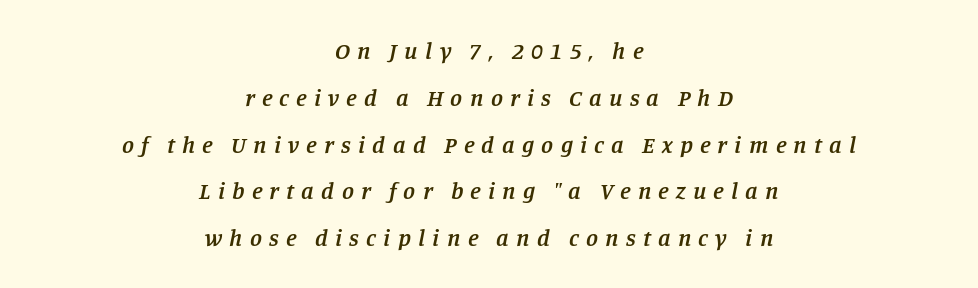
{"italic": "yes", "lean": "right", "slant_degrees": 11, "bold": "semi", "underline": "no", "align": "center", "line_spacing": "loose", "line_spacing_ratio": 1.95, "letter_spacing": "wide", "letter_spacing_em": 0.3, "glyph_px": 24}
